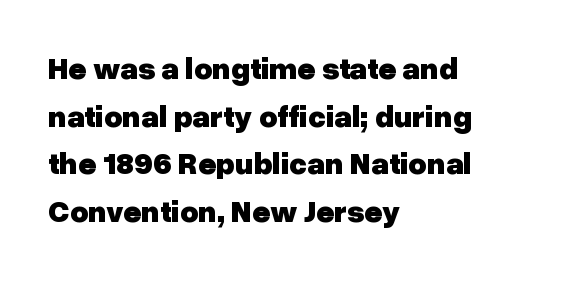
The letters stand straight up with perfectly vertical stems. This block has exactly the height ordinary leading produces. The letterforms sit shoulder to shoulder at normal distance. Letterform terminals end flat and unadorned throughout the passage. Emphasis by weight is at full strength: bold. Do the characters align in a grid? No, the font is proportional.
